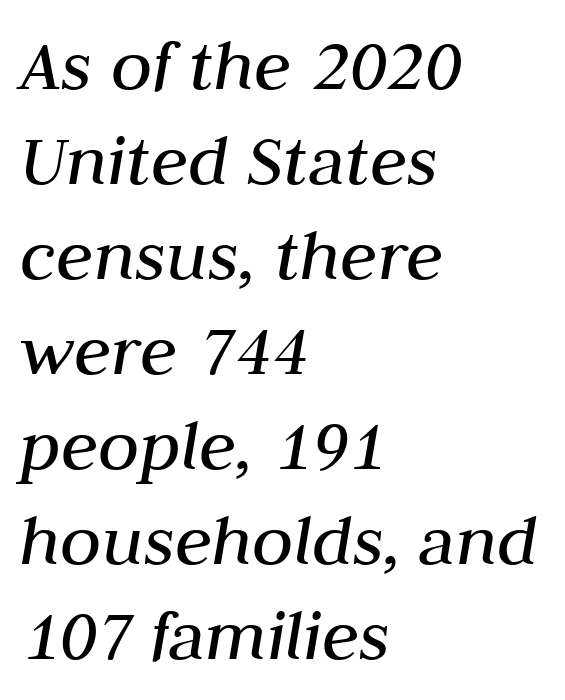
The image shows 76 px regular-weight type, italic (leaning right); set left-aligned, normal line spacing (1.25x), normal letter spacing, not underlined; medium stroke contrast and a medium x-height.
